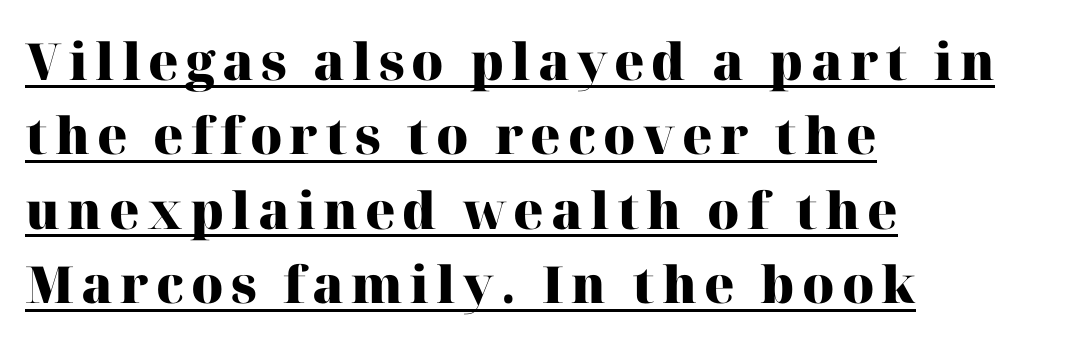
This sample has the flowing, uneven cadence of proportional lettering. Every letter is thick-stroked: bold, no question. If you drew a line through each stem, it would be perfectly vertical. The compositor pushed each line to the left boundary.
